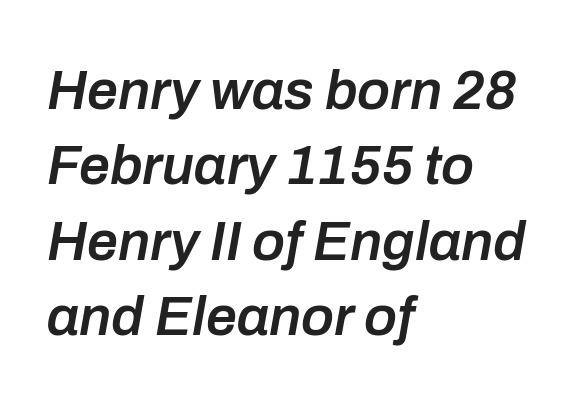
Q: Is the text bold? A: Semi-bold.
Q: Is the text italic (slanted)? A: Yes, it leans right by about 10 degrees.
Q: Is the text underlined? A: No.
Q: How is the paragraph aligned? A: Left-aligned.
Q: Is the spacing between letters normal or unusually wide? A: Normal.
Q: Is the spacing between lines tight, normal or loose? A: Normal.
Q: Width (condensed, normal, or wide)? A: Normal.
Q: Stroke contrast? A: Low.
Q: x-height? A: Medium.
Q: Monospaced? A: No.
